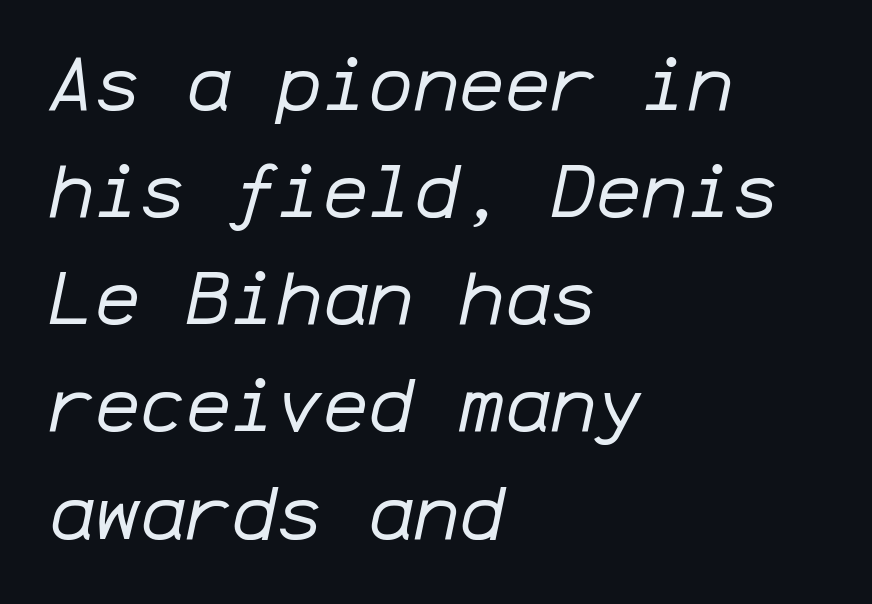
Q: Is the text bold? A: No.
Q: Is the text italic (slanted)? A: Yes, it leans right by about 12 degrees.
Q: Is the text underlined? A: No.
Q: How is the paragraph aligned? A: Left-aligned.
Q: Is the spacing between letters normal or unusually wide? A: Normal.
Q: Is the spacing between lines tight, normal or loose? A: Normal.
Q: Width (condensed, normal, or wide)? A: Normal.
Q: Stroke contrast? A: Low.
Q: x-height? A: Medium.
Q: Monospaced? A: Yes.
